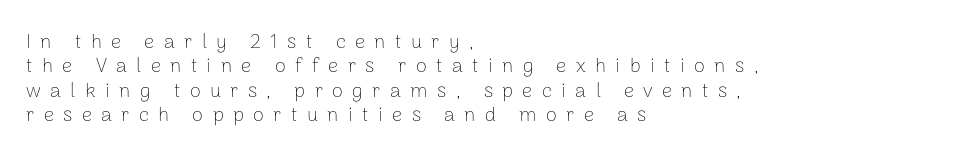
The tracking reads as deliberately expanded to a designer's eye. Typeset ragged right — the left edge is the straight one. Stem width sits at or under what a default text font uses. Characters remain perfectly vertical along every line. The glyphs are unaccompanied by any horizontal stroke below them.
